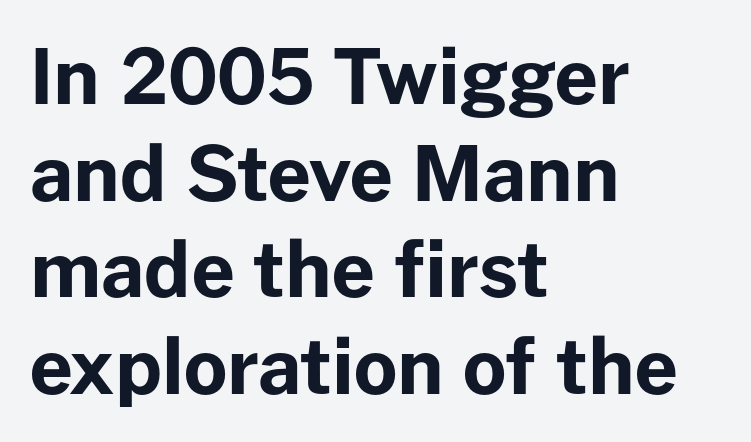
Q: Is the text bold? A: Yes.
Q: Is the text italic (slanted)? A: No, it is upright.
Q: Is the typeface a serif or a sans-serif typeface? A: Sans-serif.
Q: Is the text underlined? A: No.
Q: How is the paragraph aligned? A: Left-aligned.
Q: Is the spacing between letters normal or unusually wide? A: Normal.
Q: Is the spacing between lines tight, normal or loose? A: Normal.
Q: Width (condensed, normal, or wide)? A: Normal.
Q: Stroke contrast? A: Low.
Q: x-height? A: Medium.
Q: Monospaced? A: No.
